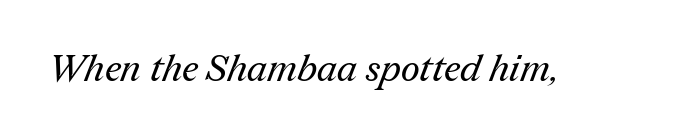
{"serif": "yes", "bold": "no", "weight": "regular", "width": "normal", "stroke_contrast": "medium", "x_height": "medium", "monospaced": "no", "underline": "no", "letter_spacing": "normal", "letter_spacing_em": 0.0, "glyph_px": 37}
